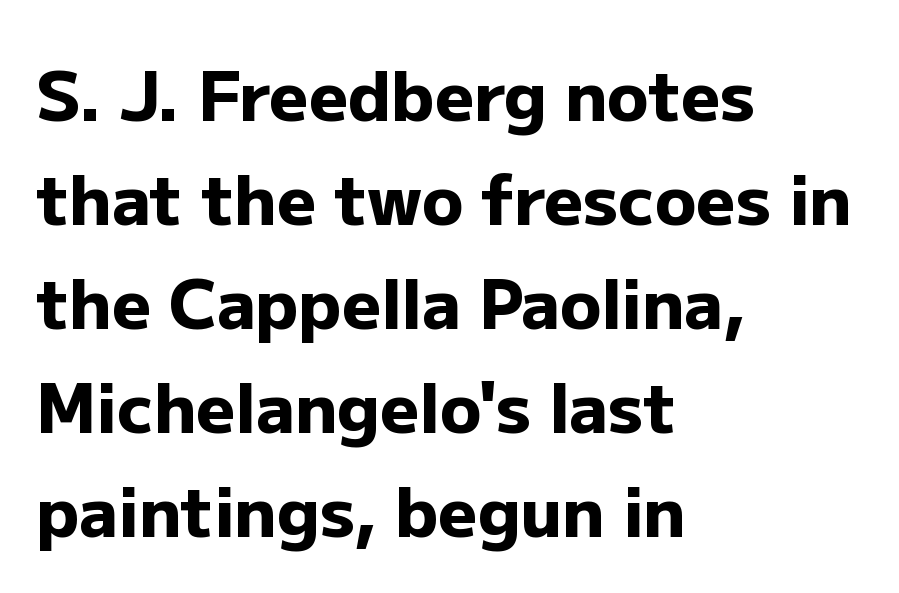
{"serif": "no", "italic": "no", "bold": "yes", "weight": "heavy", "width": "normal", "stroke_contrast": "low", "x_height": "medium", "monospaced": "no", "underline": "no", "align": "left", "line_spacing": "normal", "line_spacing_ratio": 1.53, "letter_spacing": "normal", "letter_spacing_em": 0.0, "glyph_px": 68}
